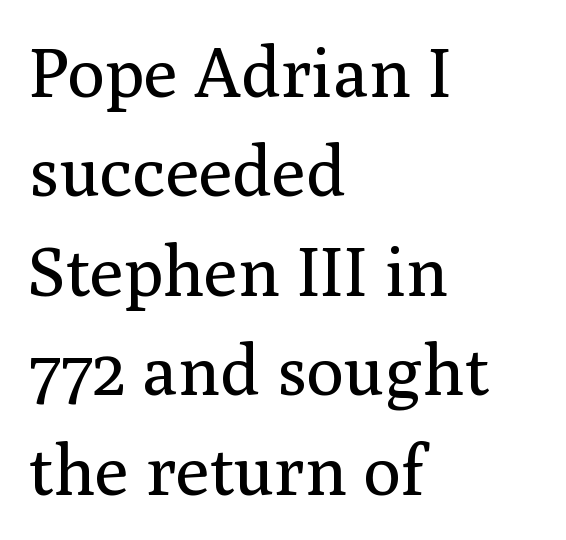
Nope, not italic — everything's standing straight. The rendering uses natural spacing where letterforms have individual widths. Students, note that the glyphs here touch the page at normal intervals. Normally led — the rows are evenly, conventionally spaced.
